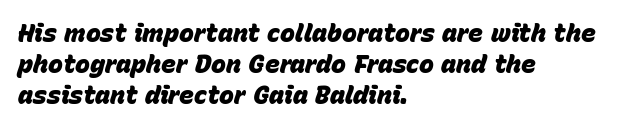
If you drew a line through each stem, it would be angled. The words here are not underlined. Compared with a centered layout, this one pins lines to the left instead. Caption: standard tracking, unaltered.
